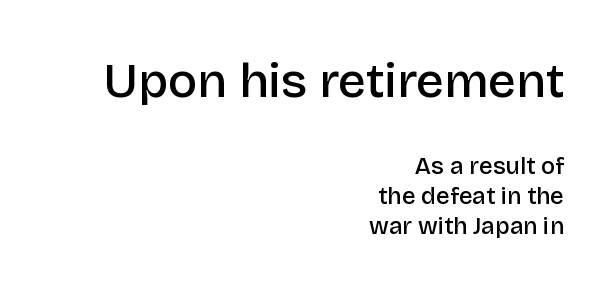
A typesetter would call this proportional, since set widths differ per character. Every character sits straight up, as roman type does. The passage shown is semibold, sitting just below true bold. This sample uses plain, unmodified letter spacing. Summary of vertical rhythm: regular, with standard interline spacing.
